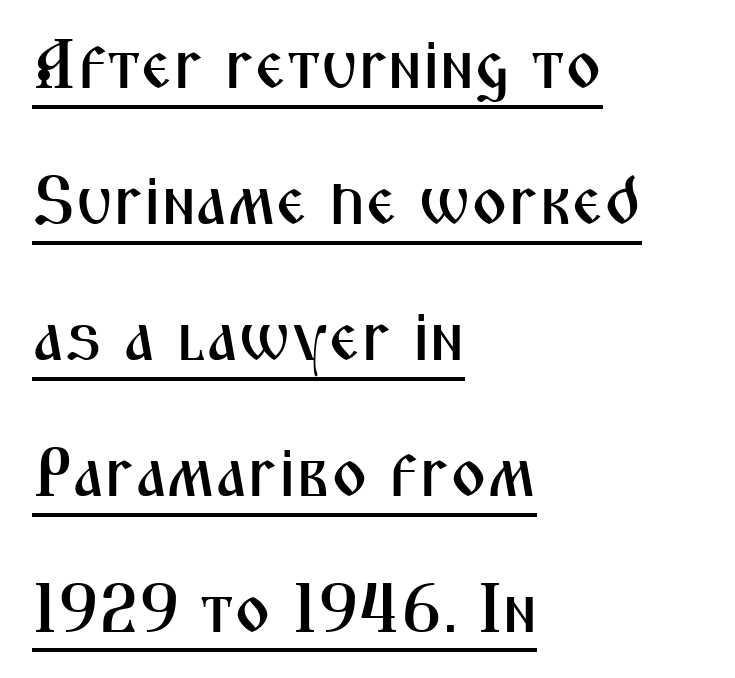
The image shows 69 px condensed sans-serif type, upright; set left-aligned, loose line spacing (1.97x), normal letter spacing, underlined; medium stroke contrast and a medium x-height.
